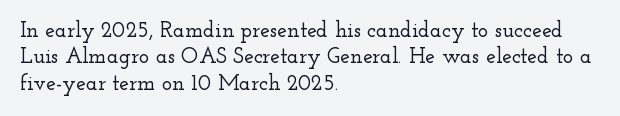
{"italic": "no", "underline": "no", "align": "left", "line_spacing_ratio": 1.2, "letter_spacing": "normal", "letter_spacing_em": 0.0, "glyph_px": 22}
